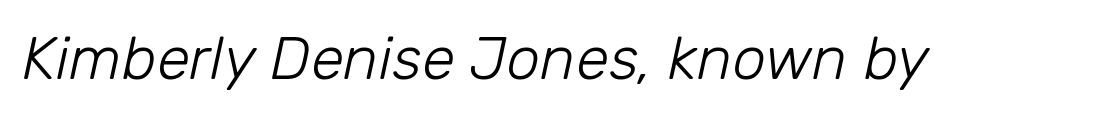
The image shows 60 px light type, italic (leaning right); set normal letter spacing, not underlined; low stroke contrast and a medium x-height.
